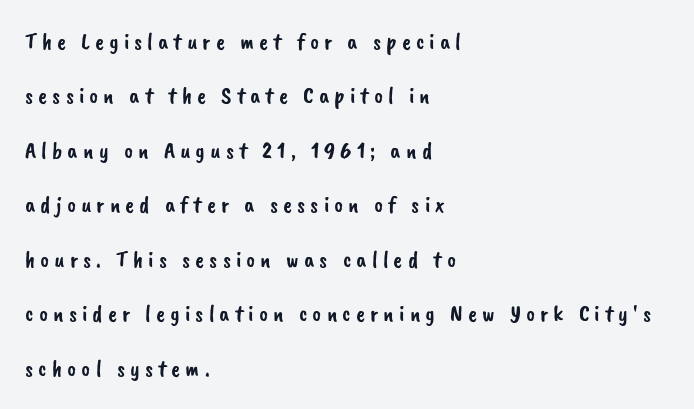
A clean baseline with only descenders dipping below it. Left-aligned paragraph, ragged on the right. Is there much room between lines? Yes — plenty of vertical air separates them. Students, note that the glyphs here are deliberately spaced far apart.
